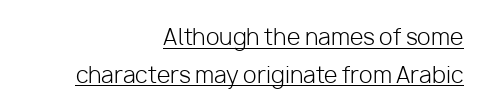
{"italic": "no", "bold": "no", "underline": "yes", "align": "right", "line_spacing_ratio": 1.71, "letter_spacing": "normal", "letter_spacing_em": 0.0, "glyph_px": 22}
